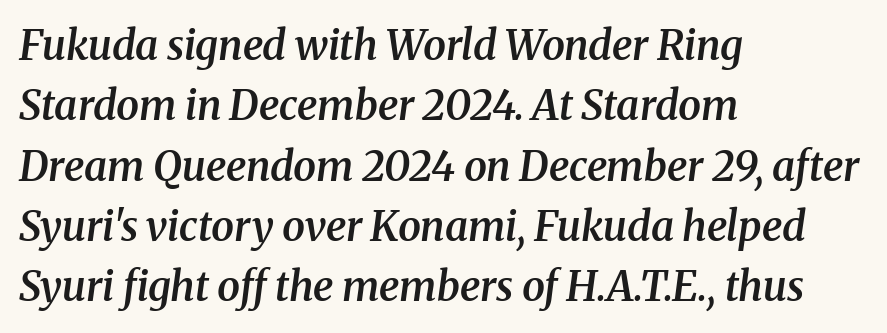
Q: Is the text bold? A: Semi-bold.
Q: Is the text italic (slanted)? A: Yes, it leans right by about 8 degrees.
Q: Is the typeface a serif or a sans-serif typeface? A: Serif.
Q: Is the text underlined? A: No.
Q: How is the paragraph aligned? A: Left-aligned.
Q: Is the spacing between letters normal or unusually wide? A: Normal.
Q: Is the spacing between lines tight, normal or loose? A: Normal.
Q: Width (condensed, normal, or wide)? A: Normal.
Q: Stroke contrast? A: Medium.
Q: x-height? A: Medium.
Q: Monospaced? A: No.
